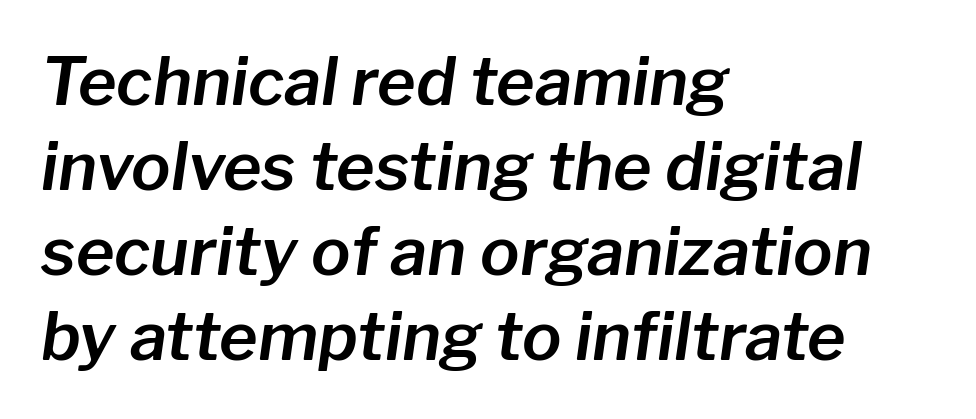
Q: Is the text italic (slanted)? A: Yes, it leans right by about 8 degrees.
Q: Is the text underlined? A: No.
Q: How is the paragraph aligned? A: Left-aligned.
Q: Is the spacing between letters normal or unusually wide? A: Normal.
Q: Is the spacing between lines tight, normal or loose? A: Normal.
Q: Width (condensed, normal, or wide)? A: Normal.
Q: Stroke contrast? A: Low.
Q: x-height? A: Medium.
Q: Monospaced? A: No.
